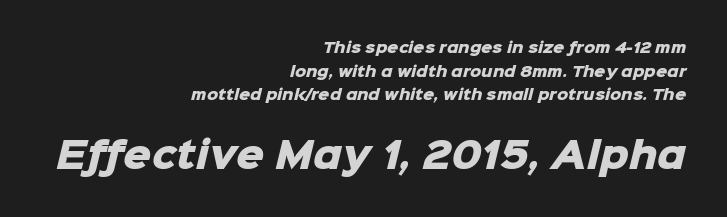
{"serif": "no", "bold": "yes", "weight": "heavy", "width": "normal", "stroke_contrast": "low", "x_height": "medium", "monospaced": "no", "underline": "no", "align": "right", "line_spacing": "normal", "line_spacing_ratio": 1.68, "letter_spacing": "normal", "letter_spacing_em": 0.0, "larger_block": "second", "size_ratio": 2.5, "glyph_px": 35}
